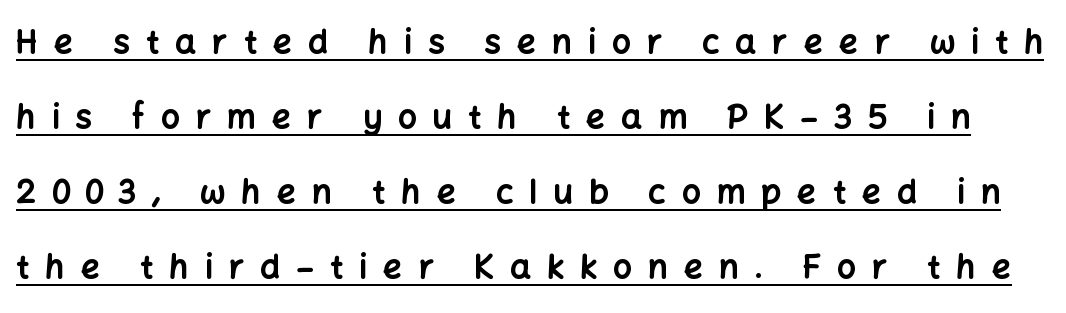
In terms of letterspacing, this is a distinctly airy, spread setting. Looks like regular typesetting: each glyph gets only the width it needs. Weight: bold. Typographically, this falls in the sans-serif category.
